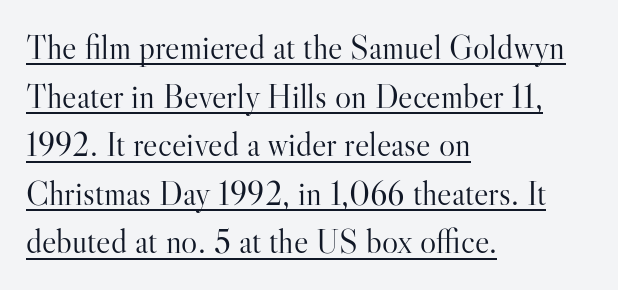
Q: Is the text bold? A: No.
Q: Is the text italic (slanted)? A: No, it is upright.
Q: Is the typeface a serif or a sans-serif typeface? A: Serif.
Q: Is the text underlined? A: Yes.
Q: How is the paragraph aligned? A: Left-aligned.
Q: Is the spacing between letters normal or unusually wide? A: Normal.
Q: Is the spacing between lines tight, normal or loose? A: Normal.
Q: Width (condensed, normal, or wide)? A: Normal.
Q: Stroke contrast? A: High.
Q: x-height? A: Small.
Q: Monospaced? A: No.
